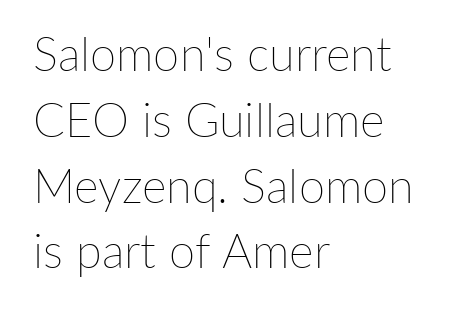
{"italic": "no", "bold": "no", "weight": "thin", "width": "normal", "stroke_contrast": "low", "x_height": "medium", "monospaced": "no", "underline": "no", "align": "left", "line_spacing": "normal", "line_spacing_ratio": 1.4, "letter_spacing": "normal", "letter_spacing_em": 0.0, "glyph_px": 47}
